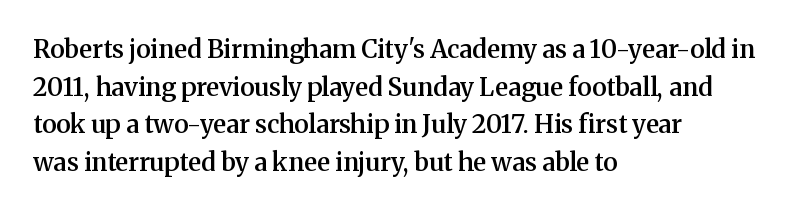
The foot of each line stays bare and open. Horizontal bands of white between lines are of average thickness. A fair bit of extra ink — the face is semibold, not bold. Where is the straight margin? On the left.
